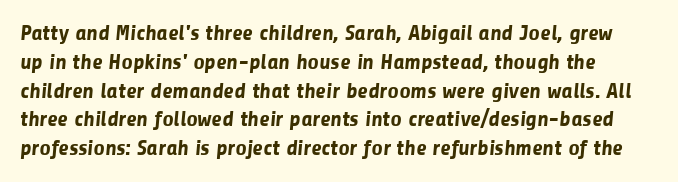
Q: Is the text bold? A: Yes.
Q: Is the text underlined? A: No.
Q: Is the spacing between letters normal or unusually wide? A: Normal.
Q: Is the spacing between lines tight, normal or loose? A: Normal.
